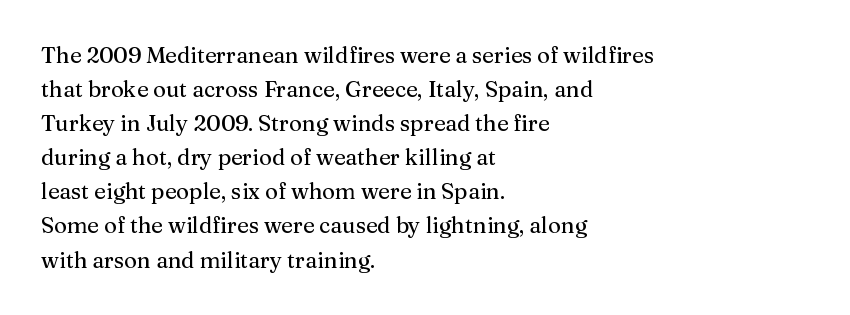
{"italic": "no", "underline": "no", "align": "left", "line_spacing": "normal", "line_spacing_ratio": 1.55, "letter_spacing": "normal", "letter_spacing_em": 0.0, "glyph_px": 22}
